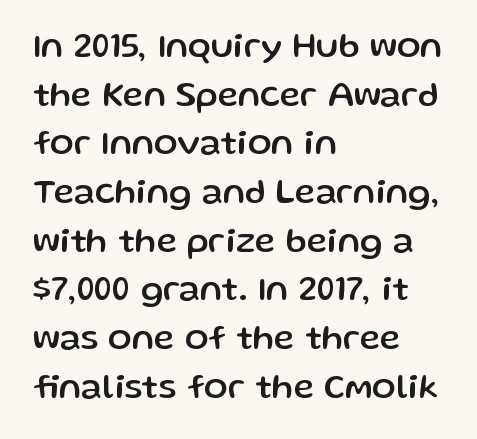
The image shows 35 px sans-serif type, upright; set left-aligned, normal line spacing (1.39x), normal letter spacing, not underlined; low stroke contrast and a medium x-height.
